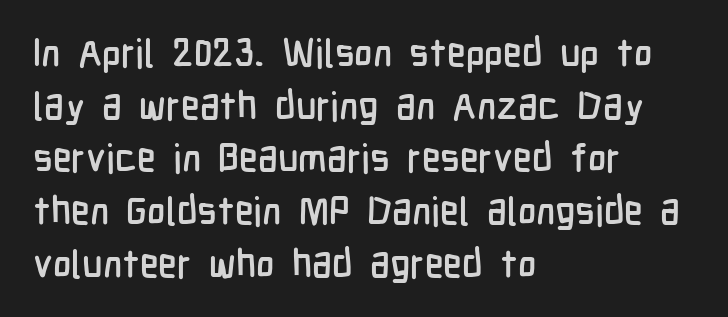
Q: Is the text italic (slanted)? A: No, it is upright.
Q: Is the typeface a serif or a sans-serif typeface? A: Sans-serif.
Q: Is the text underlined? A: No.
Q: How is the paragraph aligned? A: Left-aligned.
Q: Is the spacing between letters normal or unusually wide? A: Normal.
Q: Is the spacing between lines tight, normal or loose? A: Normal.
Q: Width (condensed, normal, or wide)? A: Condensed.
Q: Stroke contrast? A: Low.
Q: x-height? A: Medium.
Q: Monospaced? A: No.
